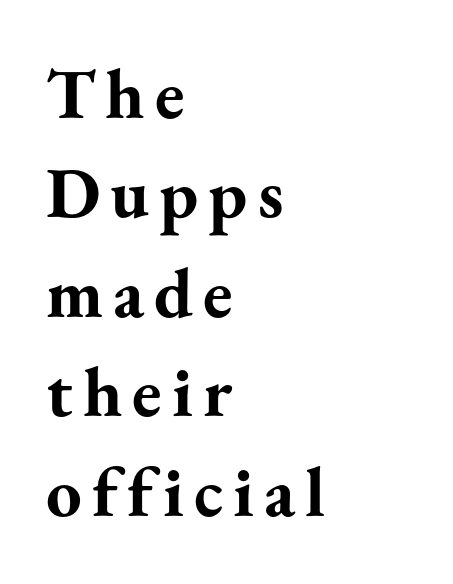
Does the type have serifs? Yes, each stem ends in a small foot. Words float on clear page, feet unadorned. Posture: upright roman. The face used here is proportionally spaced, like ordinary book or web type.
